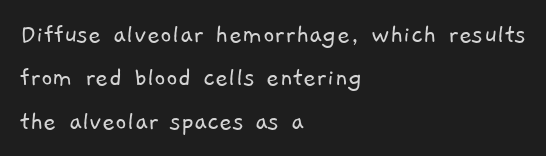
{"serif": "no", "bold": "no", "weight": "light", "width": "normal", "stroke_contrast": "low", "x_height": "medium", "monospaced": "no", "underline": "no", "align": "left", "line_spacing": "normal", "line_spacing_ratio": 1.55, "letter_spacing": "normal", "letter_spacing_em": 0.0, "glyph_px": 28}
